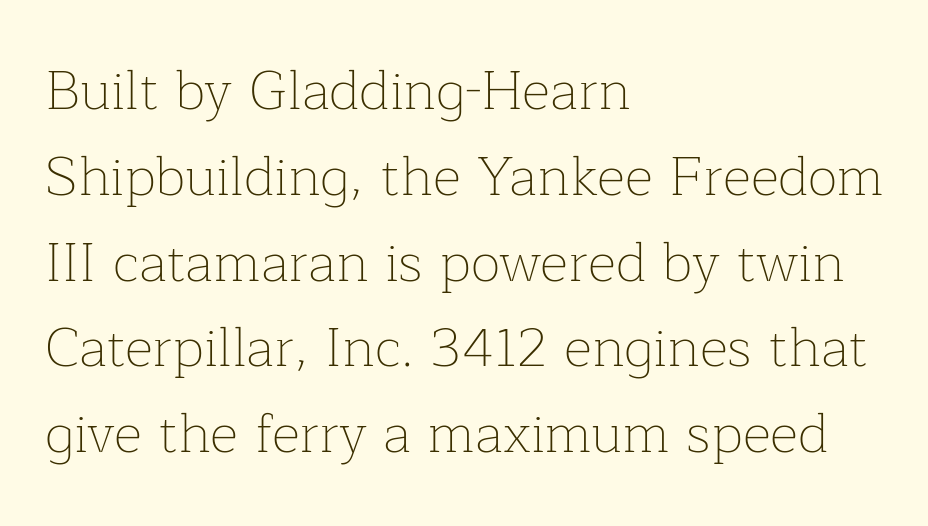
The image shows 55 px thin serif type, upright; set left-aligned, normal line spacing (1.56x), normal letter spacing, not underlined; low stroke contrast and a medium x-height.
